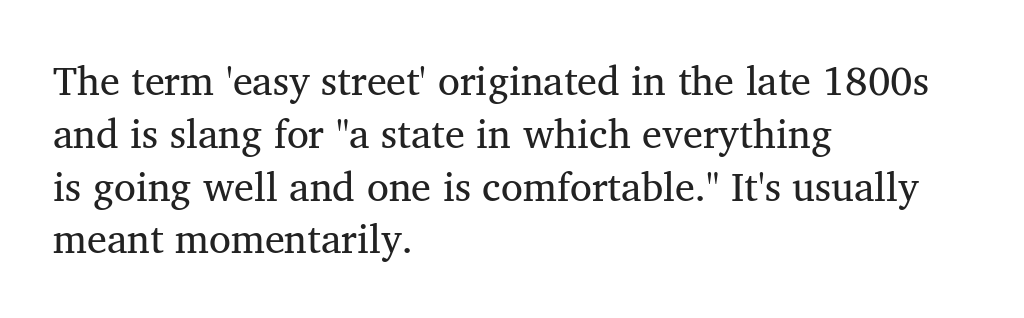
{"serif": "yes", "italic": "no", "bold": "no", "weight": "regular", "width": "normal", "stroke_contrast": "medium", "x_height": "medium", "monospaced": "no", "underline": "no", "align": "left", "line_spacing": "normal", "line_spacing_ratio": 1.32, "letter_spacing": "normal", "letter_spacing_em": 0.0, "glyph_px": 40}
